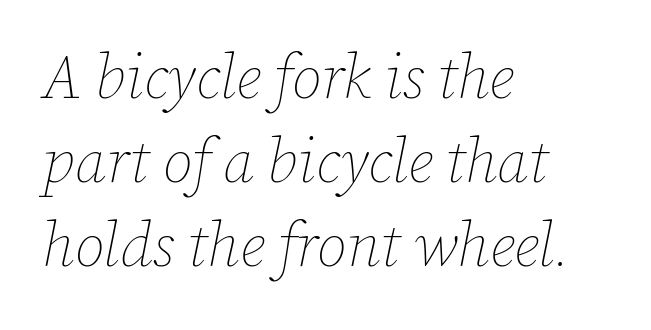
{"italic": "yes", "lean": "right", "slant_degrees": 12, "bold": "no", "weight": "thin", "width": "normal", "stroke_contrast": "low", "x_height": "medium", "monospaced": "no", "underline": "no", "align": "left", "line_spacing": "normal", "line_spacing_ratio": 1.38, "letter_spacing": "normal", "letter_spacing_em": 0.0, "glyph_px": 61}
